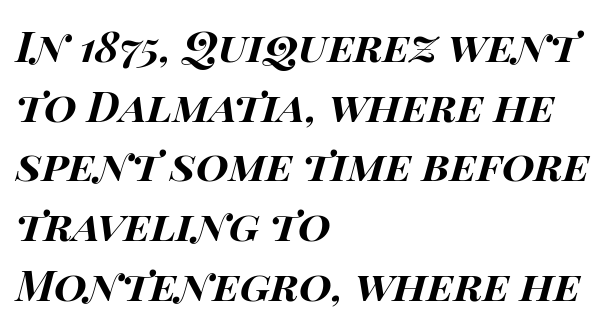
{"italic": "yes", "lean": "right", "slant_degrees": 14, "bold": "yes", "weight": "bold", "width": "wide", "stroke_contrast": "high", "x_height": "large", "monospaced": "no", "underline": "no", "align": "left", "line_spacing": "normal", "line_spacing_ratio": 1.42, "letter_spacing": "normal", "letter_spacing_em": 0.0, "glyph_px": 42}
